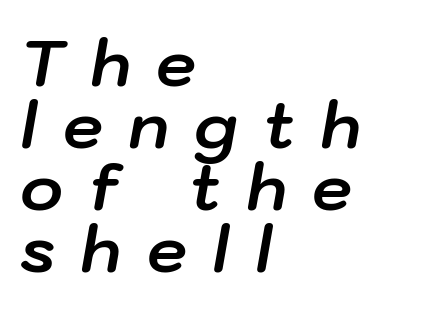
Honestly, there is no underline to notice here at all. Look at the stroke-to-counter ratio: heavy, a bold. The type is letterspaced generously, with wide tracking. Where is the straight margin? On the left. Varying glyph widths throughout — classic text-font behaviour.
